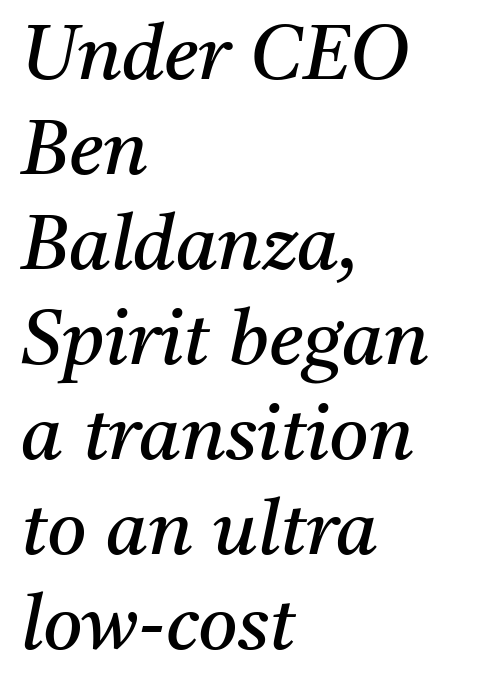
The image shows 76 px regular-weight serif type, italic (leaning right); set left-aligned, normal line spacing (1.25x), normal letter spacing, not underlined; medium stroke contrast and a medium x-height.
